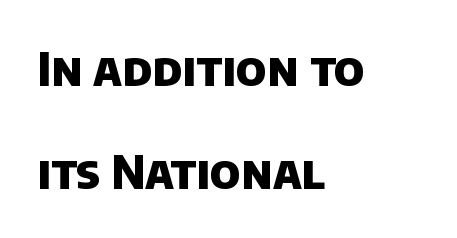
Q: Is the text bold? A: Yes.
Q: Is the typeface a serif or a sans-serif typeface? A: Sans-serif.
Q: Is the text underlined? A: No.
Q: How is the paragraph aligned? A: Left-aligned.
Q: Is the spacing between letters normal or unusually wide? A: Normal.
Q: Is the spacing between lines tight, normal or loose? A: Loose.
Q: Width (condensed, normal, or wide)? A: Normal.
Q: Stroke contrast? A: Low.
Q: x-height? A: Large.
Q: Monospaced? A: No.
